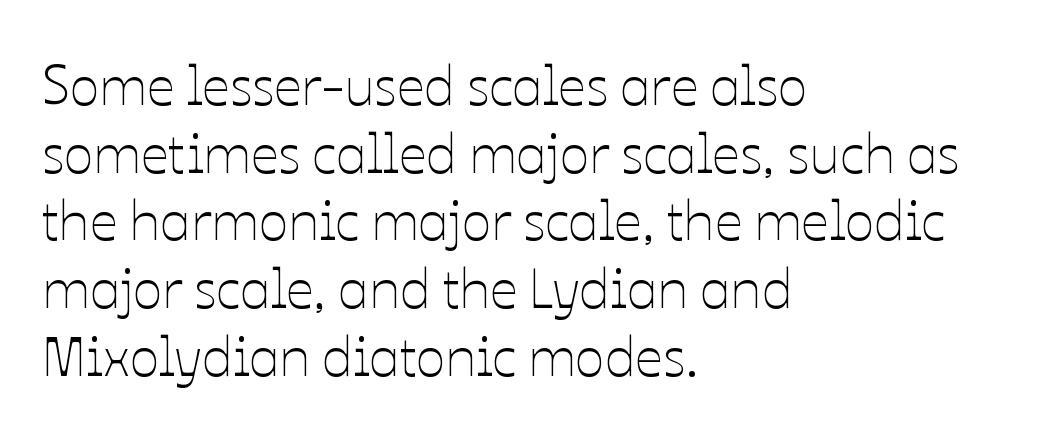
Do the characters align in a grid? No, the font is proportional. Ink coverage per letter is moderate at most. The strip under each line holds only bare page. Does the lettering tilt? It doesn't — this is upright. Short and long lines alike share a common starting point at left.
